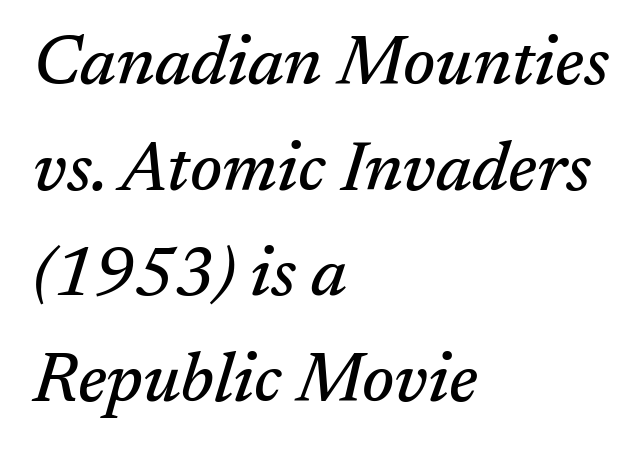
{"serif": "yes", "italic": "yes", "lean": "right", "slant_degrees": 17, "width": "normal", "stroke_contrast": "medium", "x_height": "medium", "monospaced": "no", "underline": "no", "align": "left", "line_spacing": "normal", "line_spacing_ratio": 1.53, "letter_spacing": "normal", "letter_spacing_em": 0.0, "glyph_px": 69}
